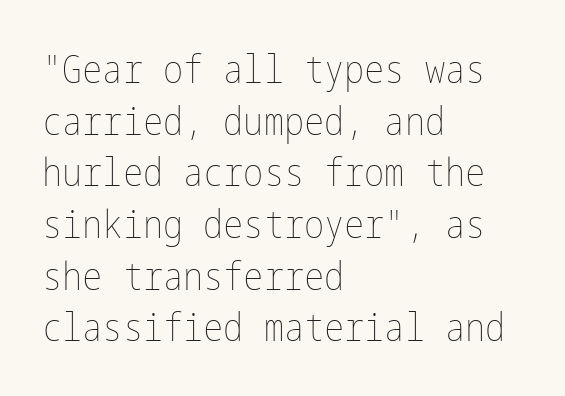
{"italic": "no", "bold": "no", "weight": "thin", "width": "condensed", "stroke_contrast": "low", "x_height": "medium", "underline": "no", "align": "left", "line_spacing": "normal", "line_spacing_ratio": 1.36, "letter_spacing": "normal", "letter_spacing_em": 0.0, "glyph_px": 38}
